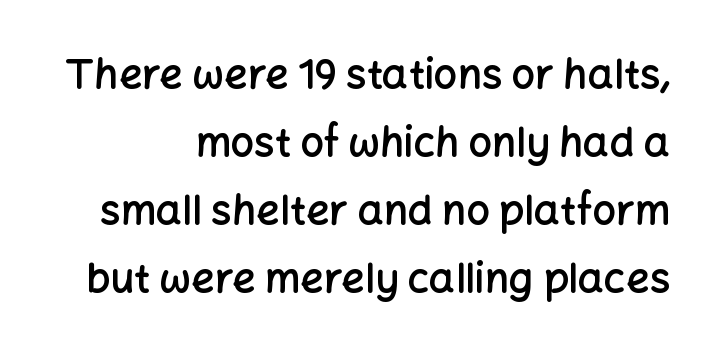
Q: Is the text bold? A: Semi-bold.
Q: Is the text italic (slanted)? A: No, it is upright.
Q: Is the typeface a serif or a sans-serif typeface? A: Sans-serif.
Q: Is the text underlined? A: No.
Q: Is the spacing between letters normal or unusually wide? A: Normal.
Q: Is the spacing between lines tight, normal or loose? A: Normal.
Q: Width (condensed, normal, or wide)? A: Normal.
Q: Stroke contrast? A: Low.
Q: x-height? A: Medium.
Q: Monospaced? A: No.
